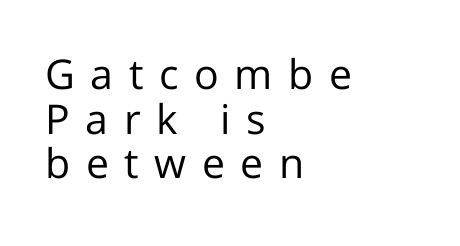
Q: Is the text bold? A: No.
Q: Is the text italic (slanted)? A: No, it is upright.
Q: Is the typeface a serif or a sans-serif typeface? A: Sans-serif.
Q: Is the text underlined? A: No.
Q: How is the paragraph aligned? A: Left-aligned.
Q: Is the spacing between letters normal or unusually wide? A: Unusually wide.
Q: Is the spacing between lines tight, normal or loose? A: Tight.
Q: Width (condensed, normal, or wide)? A: Normal.
Q: Stroke contrast? A: Low.
Q: x-height? A: Medium.
Q: Monospaced? A: No.
